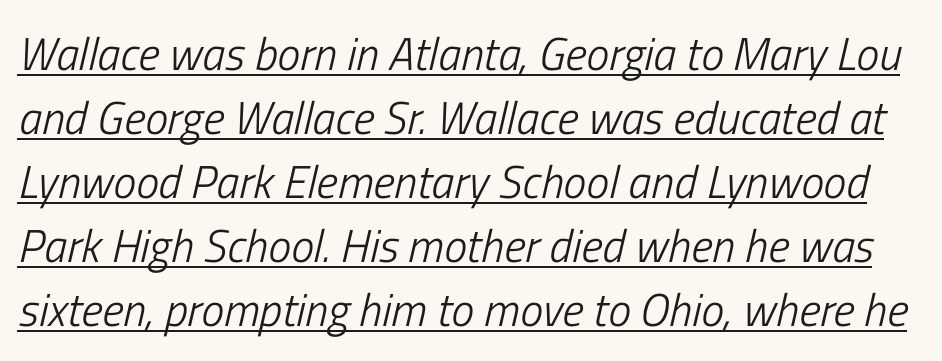
The image shows 46 px light, condensed type, italic (leaning right); set normal line spacing (1.39x), normal letter spacing, underlined; low stroke contrast and a medium x-height.
